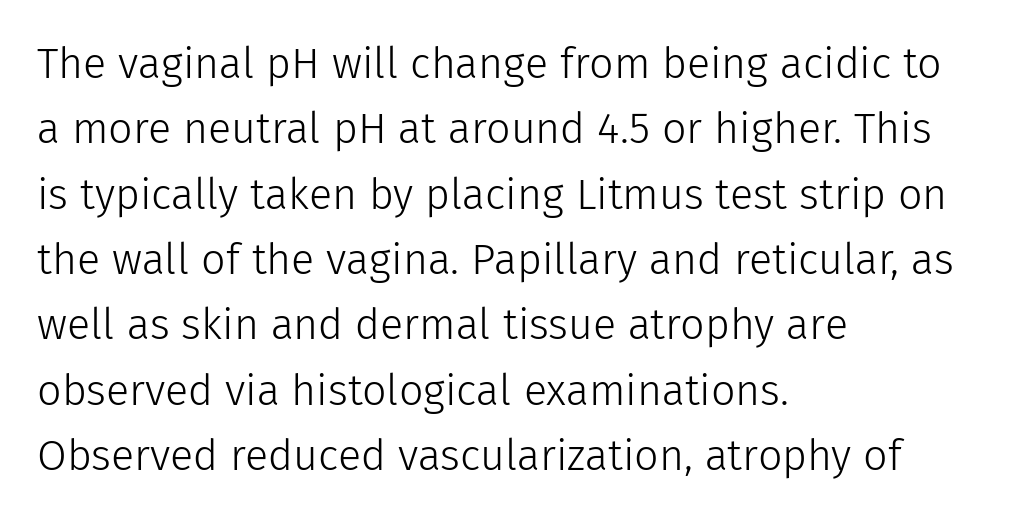
{"serif": "no", "italic": "no", "bold": "no", "weight": "light", "width": "normal", "stroke_contrast": "low", "x_height": "medium", "monospaced": "no", "underline": "no", "align": "left", "line_spacing": "normal", "line_spacing_ratio": 1.52, "letter_spacing": "normal", "letter_spacing_em": 0.0, "glyph_px": 43}
